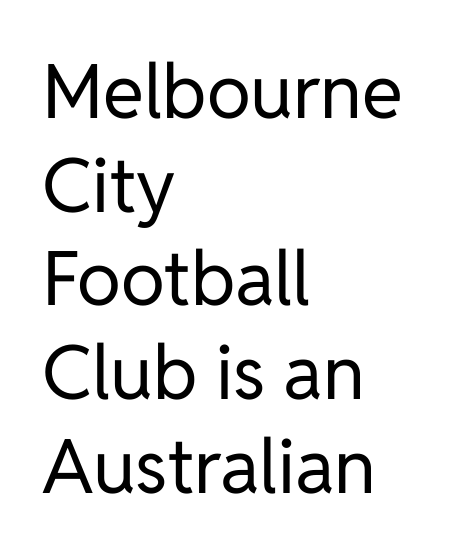
A light-to-regular cut is what we see here. The type sits square on the baseline with zero lean. The leading is moderate, giving the passage an even texture. The baseline area is clear. The paragraph shown leans on its left margin.
